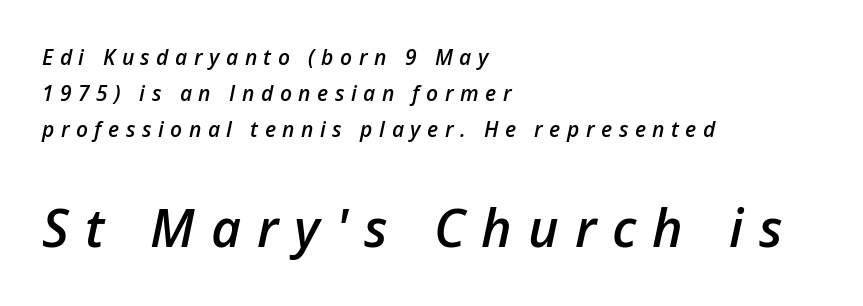
Q: Is the text bold? A: Semi-bold.
Q: Is the text italic (slanted)? A: Yes, it leans right by about 12 degrees.
Q: Is the text underlined? A: No.
Q: How is the paragraph aligned? A: Left-aligned.
Q: Is the spacing between letters normal or unusually wide? A: Unusually wide.
Q: Which block of text is set in a larger size, the first (top) or the second (bottom)? A: The second (bottom) one.
Q: Width (condensed, normal, or wide)? A: Normal.
Q: Stroke contrast? A: Low.
Q: x-height? A: Medium.
Q: Monospaced? A: No.
